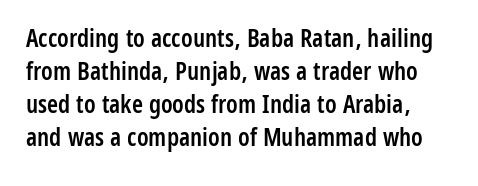
Q: Is the text bold? A: Semi-bold.
Q: Is the text italic (slanted)? A: No, it is upright.
Q: Is the text underlined? A: No.
Q: Is the spacing between letters normal or unusually wide? A: Normal.
Q: Is the spacing between lines tight, normal or loose? A: Normal.
